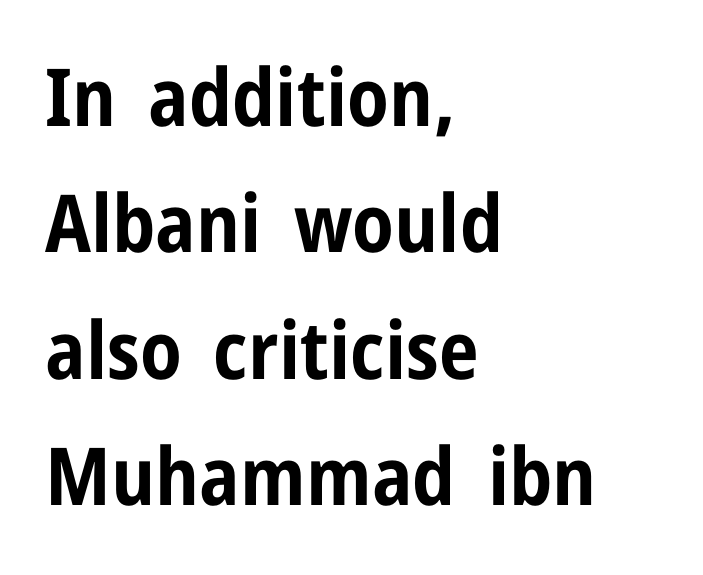
{"serif": "no", "italic": "no", "bold": "yes", "weight": "bold", "width": "condensed", "stroke_contrast": "low", "x_height": "medium", "monospaced": "no", "underline": "no", "align": "left", "line_spacing": "normal", "line_spacing_ratio": 1.58, "letter_spacing": "normal", "letter_spacing_em": 0.0, "glyph_px": 80}
